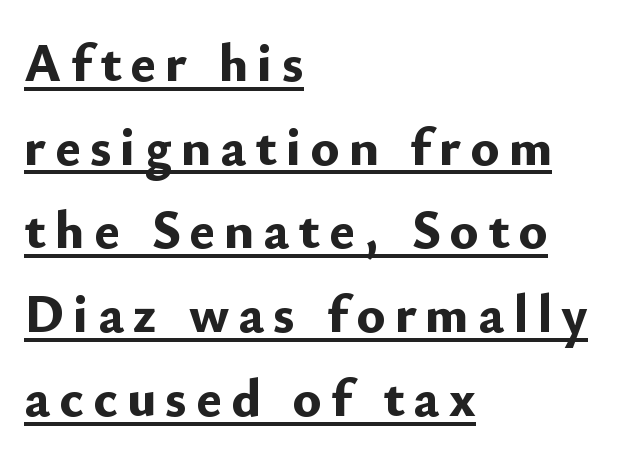
Q: Is the text bold? A: Yes.
Q: Is the text italic (slanted)? A: No, it is upright.
Q: Is the typeface a serif or a sans-serif typeface? A: Sans-serif.
Q: Is the text underlined? A: Yes.
Q: How is the paragraph aligned? A: Left-aligned.
Q: Is the spacing between lines tight, normal or loose? A: Normal.
Q: Width (condensed, normal, or wide)? A: Normal.
Q: Stroke contrast? A: Low.
Q: x-height? A: Small.
Q: Monospaced? A: No.
